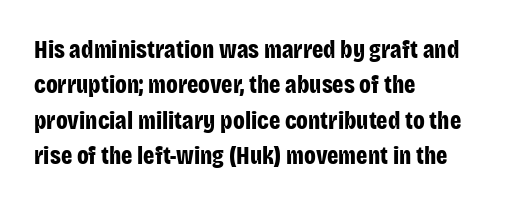
The strokes are fattened all the way to bold. Does the copy run flush right? No — it runs flush left. The face used here is rendered with its standard letterfit. Does the leading feel generous? No, just average. The typography opts for an upright posture over an oblique one.
